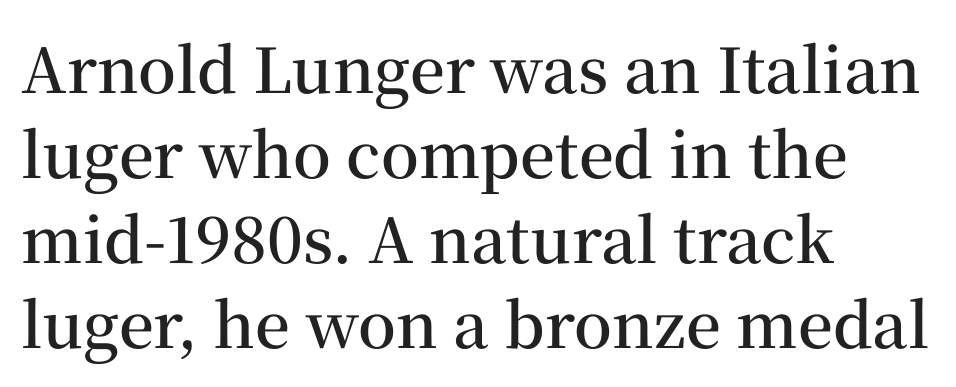
Q: Is the text bold? A: Semi-bold.
Q: Is the text italic (slanted)? A: No, it is upright.
Q: Is the typeface a serif or a sans-serif typeface? A: Serif.
Q: Is the text underlined? A: No.
Q: How is the paragraph aligned? A: Left-aligned.
Q: Is the spacing between letters normal or unusually wide? A: Normal.
Q: Is the spacing between lines tight, normal or loose? A: Normal.
Q: Width (condensed, normal, or wide)? A: Normal.
Q: Stroke contrast? A: Medium.
Q: x-height? A: Medium.
Q: Monospaced? A: No.
